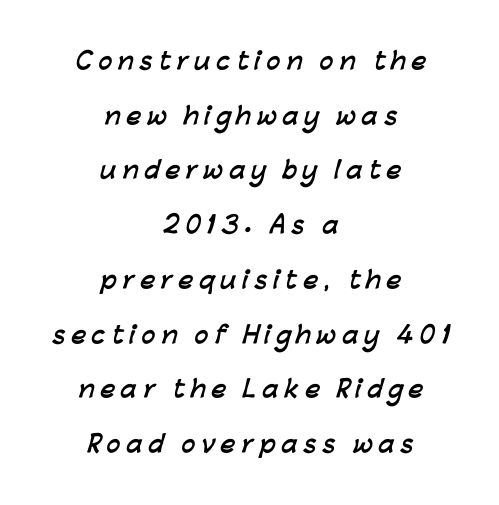
Q: Is the text bold? A: Yes.
Q: Is the text underlined? A: No.
Q: How is the paragraph aligned? A: Centered.
Q: Is the spacing between letters normal or unusually wide? A: Unusually wide.
Q: Is the spacing between lines tight, normal or loose? A: Loose.
